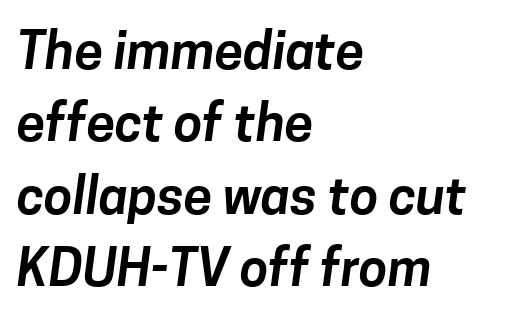
Short note: letters normally spaced. Character widths vary here, with narrow letters taking less room than wide ones. Words float on clear page, feet unadorned. Leading matches the norm, producing a regular column.
